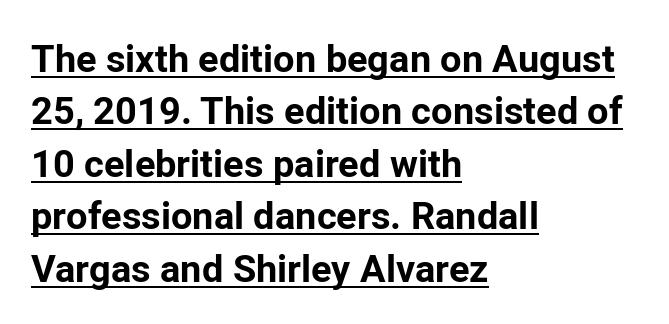
Q: Is the text bold? A: Yes.
Q: Is the text italic (slanted)? A: No, it is upright.
Q: Is the typeface a serif or a sans-serif typeface? A: Sans-serif.
Q: Is the text underlined? A: Yes.
Q: How is the paragraph aligned? A: Left-aligned.
Q: Is the spacing between letters normal or unusually wide? A: Normal.
Q: Is the spacing between lines tight, normal or loose? A: Normal.
Q: Width (condensed, normal, or wide)? A: Normal.
Q: Stroke contrast? A: Low.
Q: x-height? A: Medium.
Q: Monospaced? A: No.
